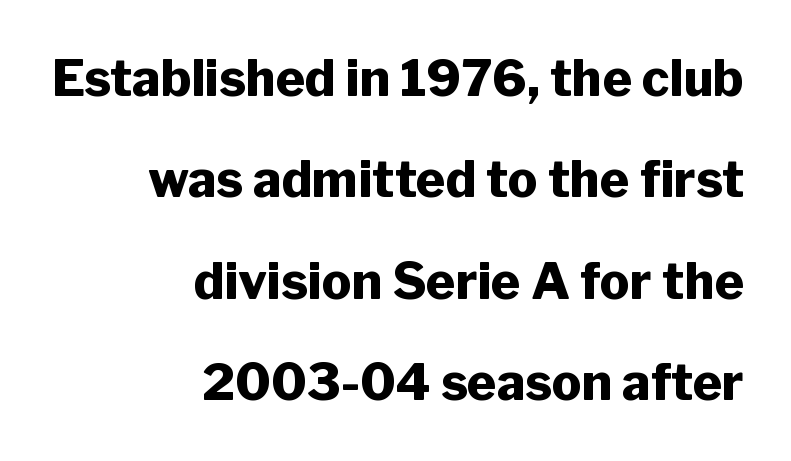
The horizontal fit of the characters is conventional and even. Looks like regular typesetting: each glyph gets only the width it needs. The zone under the glyphs is completely vacant. A typesetter would label this face a sans. Posture: upright roman.
